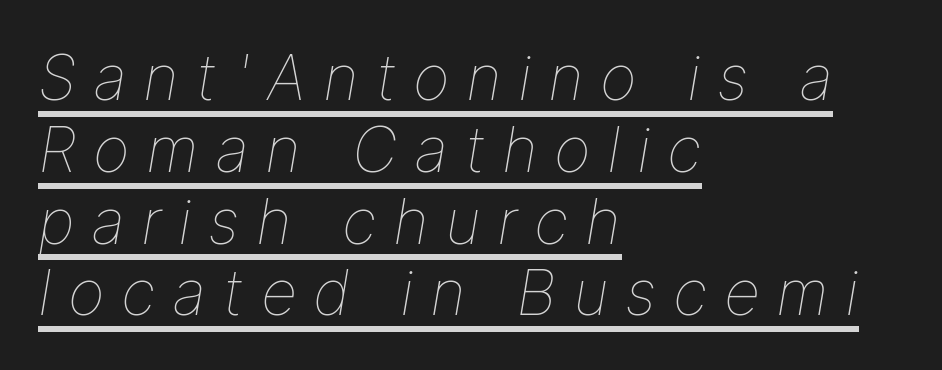
How would I describe the line gaps? Narrow and economical. Layout note: lines flush left. Inter-character spacing is expanded well beyond the font's built-in metrics. Is this a heavy cut? Hardly; it is regular or lighter. Spacing verdict: proportional, widths tailored to each character. These lines were composed using italics.
